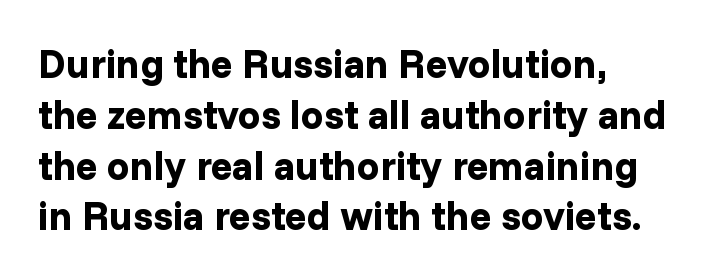
Q: Is the text bold? A: Yes.
Q: Is the text italic (slanted)? A: No, it is upright.
Q: Is the typeface a serif or a sans-serif typeface? A: Sans-serif.
Q: Is the text underlined? A: No.
Q: Is the spacing between letters normal or unusually wide? A: Normal.
Q: Is the spacing between lines tight, normal or loose? A: Normal.
Q: Width (condensed, normal, or wide)? A: Normal.
Q: Stroke contrast? A: Low.
Q: x-height? A: Medium.
Q: Monospaced? A: No.
